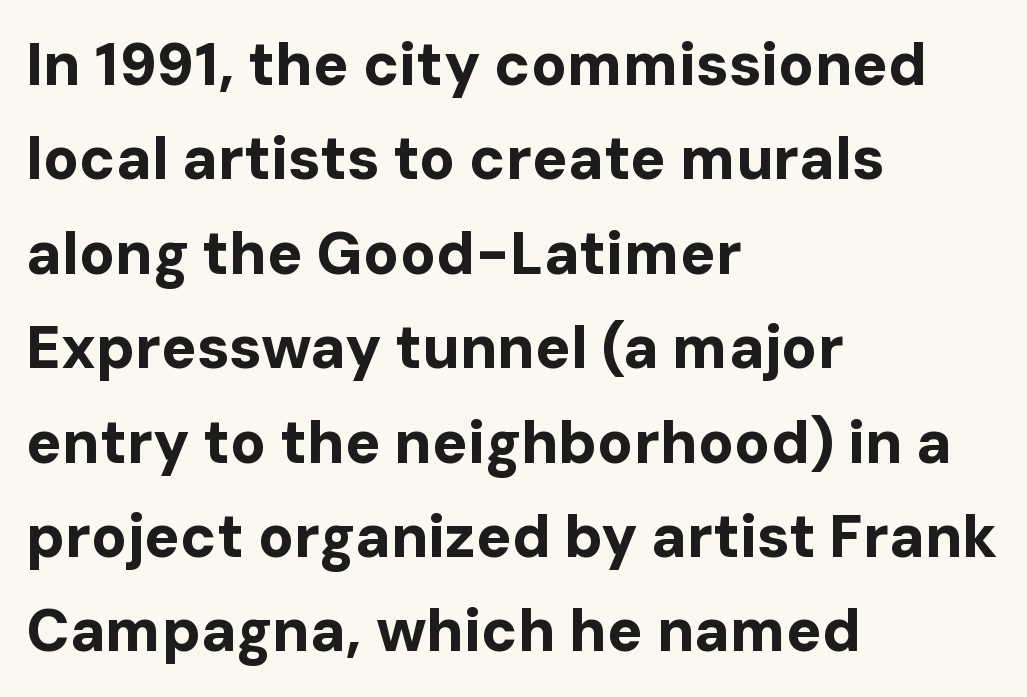
Q: Is the text bold? A: Yes.
Q: Is the text italic (slanted)? A: No, it is upright.
Q: Is the typeface a serif or a sans-serif typeface? A: Sans-serif.
Q: Is the text underlined? A: No.
Q: How is the paragraph aligned? A: Left-aligned.
Q: Is the spacing between letters normal or unusually wide? A: Normal.
Q: Is the spacing between lines tight, normal or loose? A: Normal.
Q: Width (condensed, normal, or wide)? A: Normal.
Q: Stroke contrast? A: Low.
Q: x-height? A: Medium.
Q: Monospaced? A: No.
